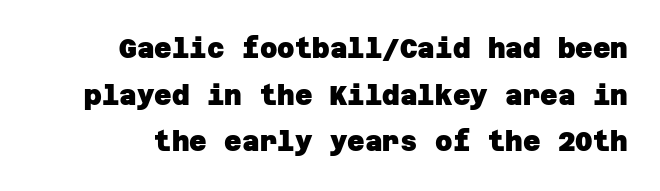
The image shows 27 px bold type; set line spacing 1.73x, normal letter spacing, not underlined.
